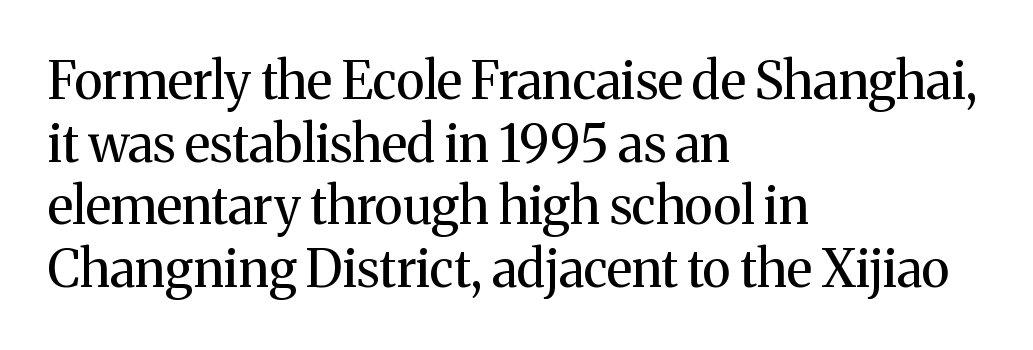
The image shows 51 px regular-weight serif type, upright; set left-aligned, line spacing 1.23x, normal letter spacing, not underlined; medium stroke contrast and a medium x-height.
